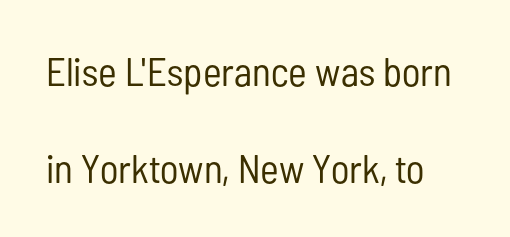
Typographically, this falls in the sans-serif category. The letters sit at their default tracking, neither squeezed nor spread. Each letter keeps its own natural width here, so spacing adapts to shape. Vertically, the passage feels expansive, rows floating well apart. Any mark beneath the type? The region is blank. The characters are drawn with everyday or finer stroke widths.
